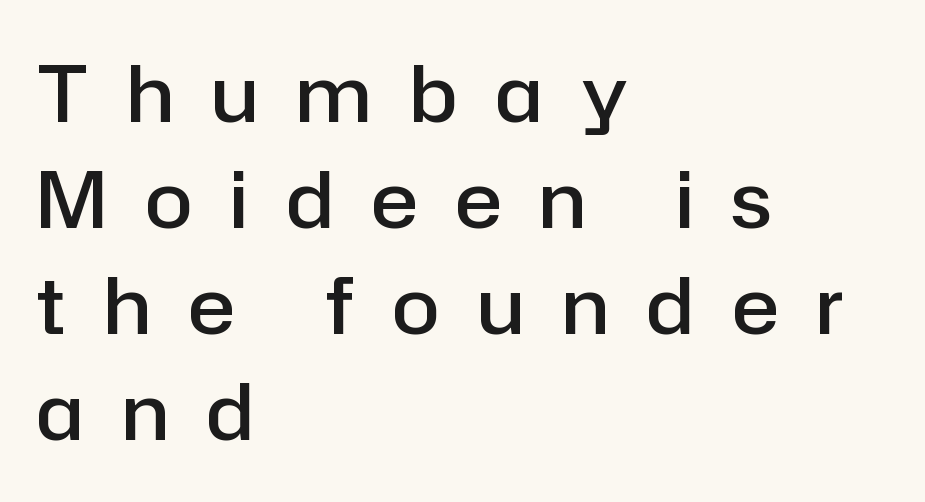
Q: Is the text bold? A: Semi-bold.
Q: Is the text italic (slanted)? A: No, it is upright.
Q: Is the typeface a serif or a sans-serif typeface? A: Sans-serif.
Q: Is the text underlined? A: No.
Q: How is the paragraph aligned? A: Left-aligned.
Q: Is the spacing between letters normal or unusually wide? A: Unusually wide.
Q: Is the spacing between lines tight, normal or loose? A: Normal.
Q: Width (condensed, normal, or wide)? A: Normal.
Q: Stroke contrast? A: Low.
Q: x-height? A: Medium.
Q: Monospaced? A: No.
